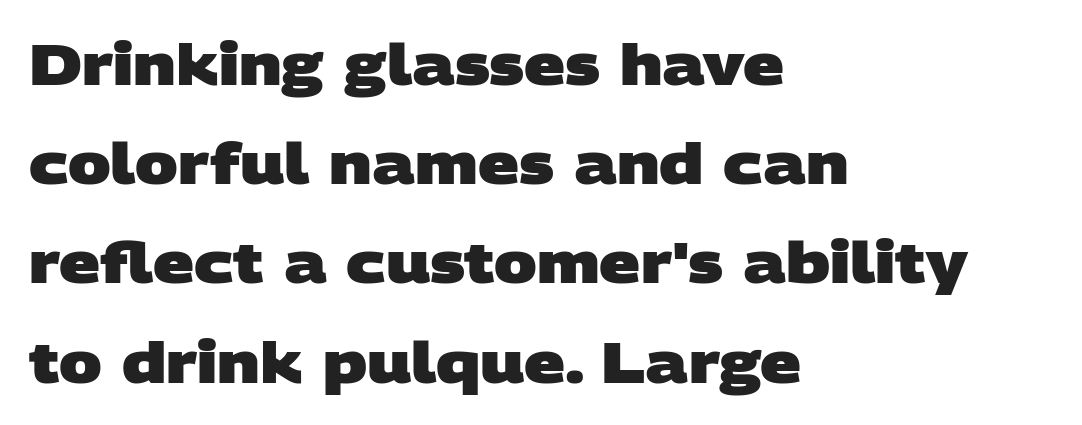
{"serif": "no", "bold": "yes", "weight": "heavy", "width": "wide", "stroke_contrast": "low", "x_height": "large", "monospaced": "no", "underline": "no", "align": "left", "line_spacing_ratio": 1.74, "letter_spacing": "normal", "letter_spacing_em": 0.0, "glyph_px": 57}
